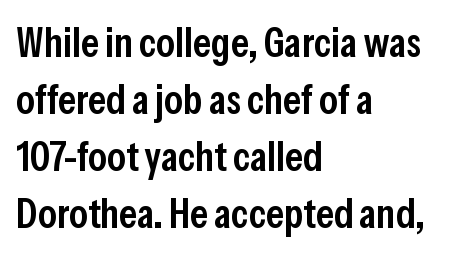
The image shows 42 px semibold, condensed sans-serif type, upright; set left-aligned, normal line spacing (1.36x), normal letter spacing, not underlined; low stroke contrast and a medium x-height.
